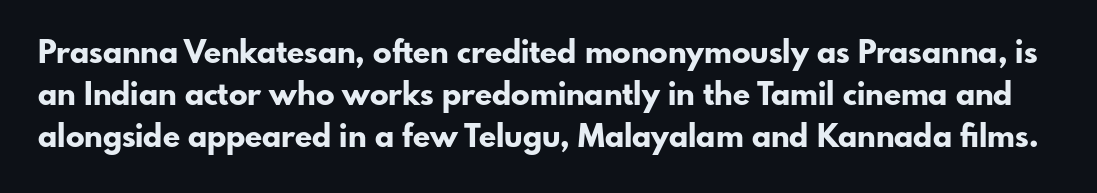
{"serif": "no", "italic": "no", "bold": "yes", "weight": "bold", "width": "normal", "stroke_contrast": "low", "x_height": "small", "monospaced": "no", "underline": "no", "line_spacing": "normal", "line_spacing_ratio": 1.35, "letter_spacing": "normal", "letter_spacing_em": 0.0, "glyph_px": 31}
